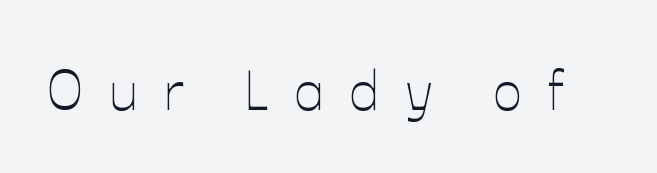
Q: Is the text bold? A: No.
Q: Is the text italic (slanted)? A: No, it is upright.
Q: Is the text underlined? A: No.
Q: Is the spacing between letters normal or unusually wide? A: Unusually wide.
Q: Width (condensed, normal, or wide)? A: Normal.
Q: Stroke contrast? A: Low.
Q: x-height? A: Medium.
Q: Monospaced? A: No.
